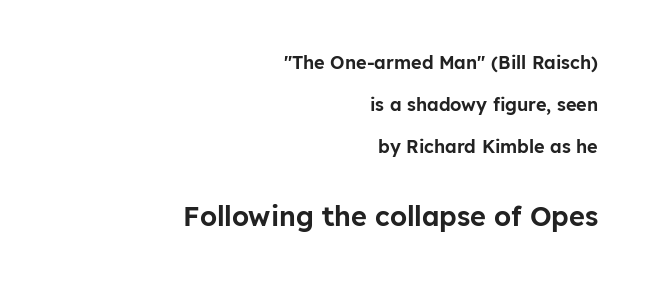
The image shows 27 px text type, upright; set right-aligned, loose line spacing (2.34x), normal letter spacing, not underlined; the second (bottom) block is 1.5x larger.
